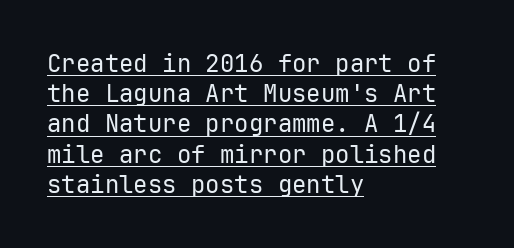
The image shows 24 px text type, upright; set left-aligned, normal line spacing (1.26x), normal letter spacing, underlined.
